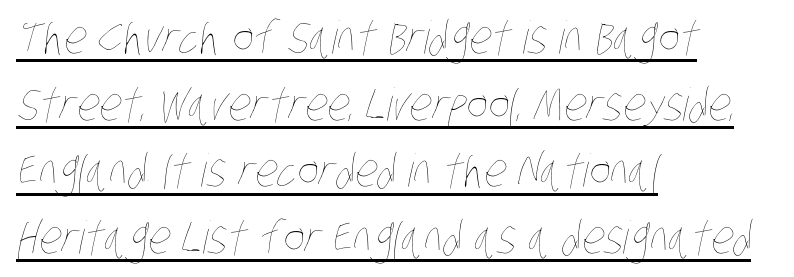
{"bold": "no", "weight": "thin", "width": "condensed", "stroke_contrast": "low", "x_height": "large", "monospaced": "no", "underline": "yes", "align": "left", "line_spacing": "normal", "line_spacing_ratio": 1.48, "letter_spacing": "normal", "letter_spacing_em": 0.0, "glyph_px": 45}
